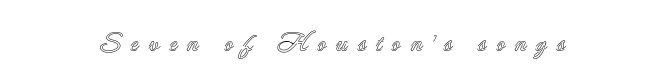
The image shows 25 px text type; set unusually wide letter spacing (+0.38 em), not underlined.
